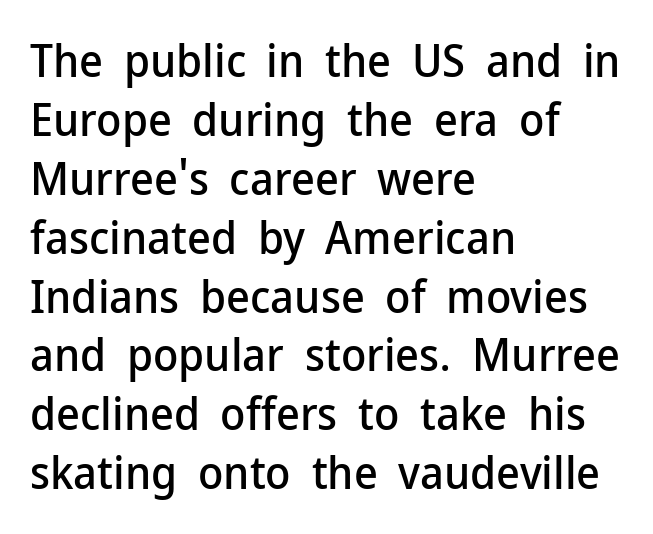
{"serif": "no", "italic": "no", "width": "normal", "stroke_contrast": "low", "x_height": "medium", "monospaced": "no", "underline": "no", "align": "left", "line_spacing": "normal", "line_spacing_ratio": 1.28, "letter_spacing": "normal", "letter_spacing_em": 0.0, "glyph_px": 46}
